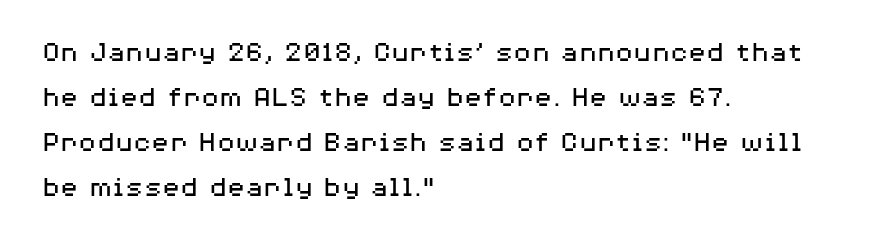
The image shows 30 px regular-weight, wide sans-serif type, upright; set left-aligned, normal line spacing (1.5x), normal letter spacing, not underlined; medium stroke contrast and a medium x-height.
